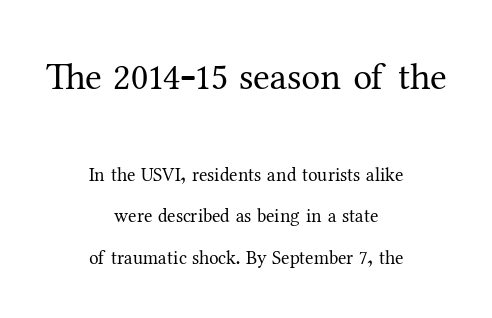
The type family on display is of the serif kind. This sample has the flowing, uneven cadence of proportional lettering. Whoever set this chose breathing room over compactness in the vertical rhythm. Notice how the stems are strictly vertical — no italics here. Compared with typical body copy, the letter spacing here is the same. Horizontal alignment here is central, giving a formal, balanced look.
